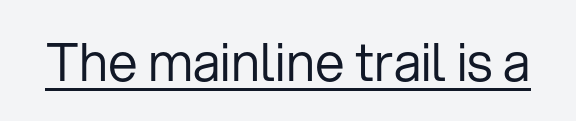
Q: Is the text bold? A: No.
Q: Is the text italic (slanted)? A: No, it is upright.
Q: Is the typeface a serif or a sans-serif typeface? A: Sans-serif.
Q: Is the text underlined? A: Yes.
Q: Is the spacing between letters normal or unusually wide? A: Normal.
Q: Width (condensed, normal, or wide)? A: Normal.
Q: Stroke contrast? A: Low.
Q: x-height? A: Medium.
Q: Monospaced? A: No.
